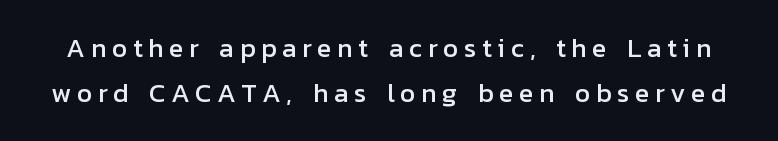
{"italic": "no", "underline": "no", "line_spacing": "normal", "line_spacing_ratio": 1.67, "letter_spacing": "wide", "letter_spacing_em": 0.2, "glyph_px": 27}
